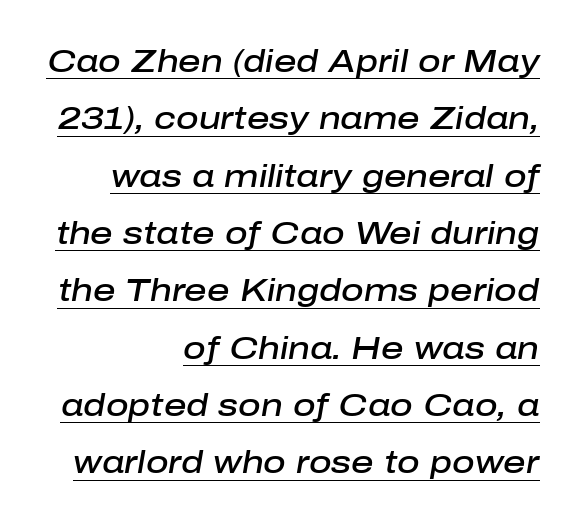
This sample is right-justified, so line beginnings fall wherever the words allow. The passage shown is typed in a proportional face where columns would drift. An italicized treatment has been applied to the whole sample. These characters rest on top of a visible drawn line. The typesetting leans somewhat heavy: a semibold. Compared with typical body copy, the letter spacing here is the same.
